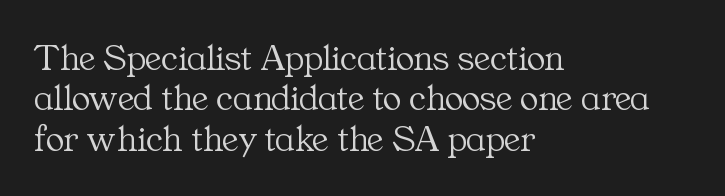
{"serif": "yes", "italic": "no", "bold": "no", "weight": "light", "width": "normal", "stroke_contrast": "medium", "x_height": "medium", "monospaced": "no", "underline": "no", "align": "left", "line_spacing": "tight", "line_spacing_ratio": 1.06, "letter_spacing": "normal", "letter_spacing_em": 0.0, "glyph_px": 38}
